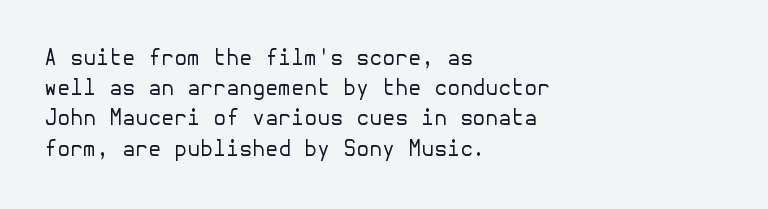
Regarding leading, the lines here are spaced in the standard way. Underline: absent. A classic flush-left, rag-right setting is used for this passage. Every character sits straight up, as roman type does.
